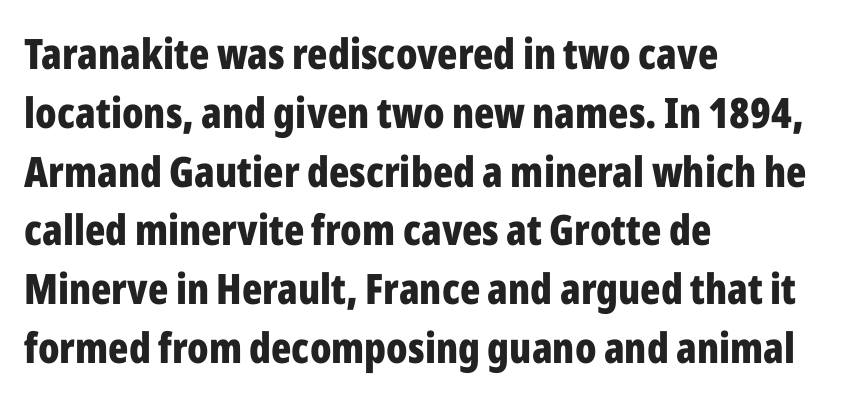
Does extra space separate the letters? No, they use regular spacing. Each line starts at the same left margin while the right side varies. Every stem runs plumb, perpendicular to the baseline. The text was rendered using a sans face with plain stroke endings.
